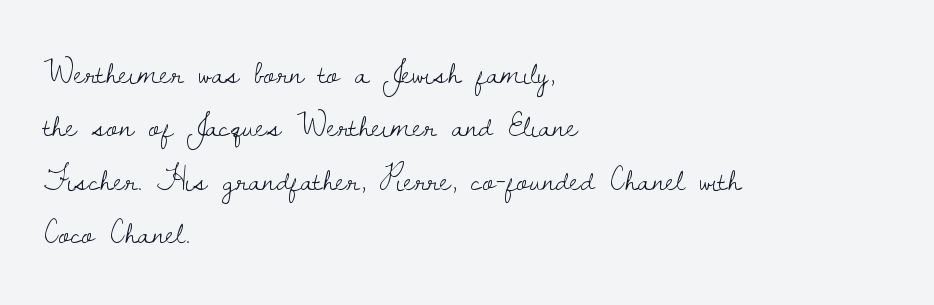
A clean baseline with only descenders dipping below it. The passage shown is typeset with a serif family. Each letter keeps its own natural width here, so spacing adapts to shape. A student would call this left alignment; a typographer would say flush left, rag right.
